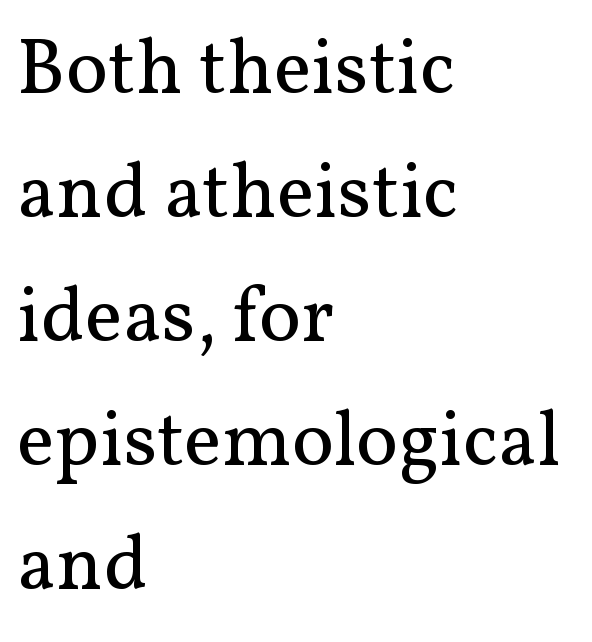
The image shows 79 px regular-weight serif type, upright; set left-aligned, normal line spacing (1.57x), normal letter spacing, not underlined; medium stroke contrast and a medium x-height.
